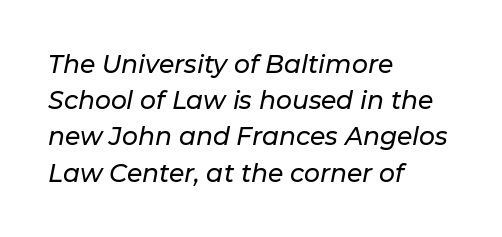
Q: Is the text italic (slanted)? A: Yes, it leans right by about 11 degrees.
Q: Is the text underlined? A: No.
Q: How is the paragraph aligned? A: Left-aligned.
Q: Is the spacing between letters normal or unusually wide? A: Normal.
Q: Is the spacing between lines tight, normal or loose? A: Normal.
